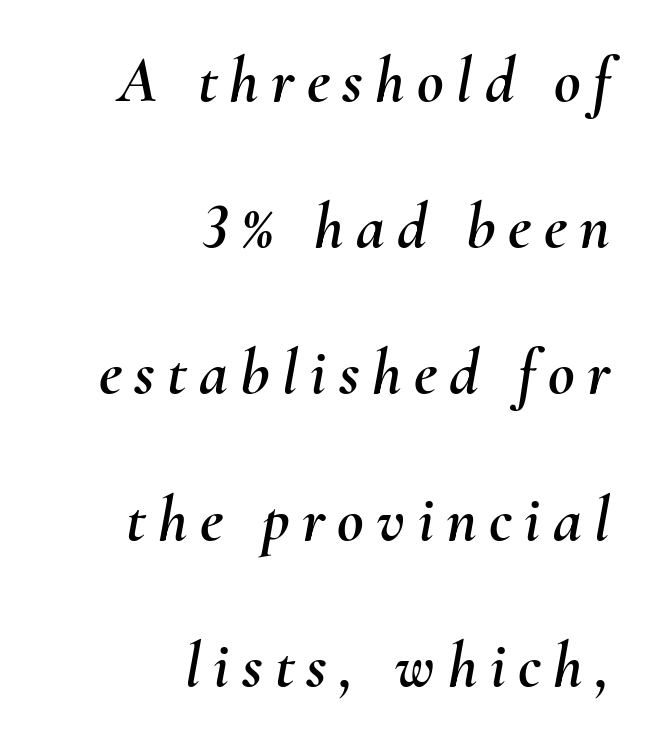
Q: Is the text italic (slanted)? A: Yes, it leans right by about 10 degrees.
Q: Is the text underlined? A: No.
Q: How is the paragraph aligned? A: Right-aligned.
Q: Is the spacing between lines tight, normal or loose? A: Loose.
Q: Width (condensed, normal, or wide)? A: Normal.
Q: Stroke contrast? A: Medium.
Q: x-height? A: Small.
Q: Monospaced? A: No.
